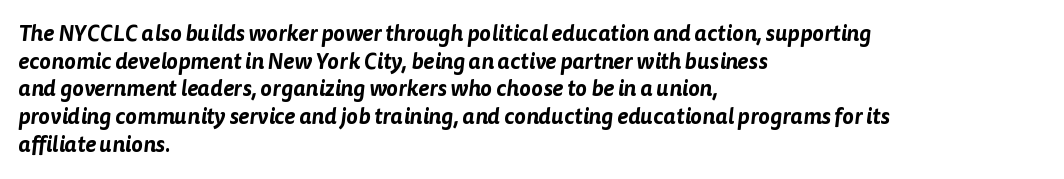
The image shows 22 px text type; set left-aligned, normal line spacing (1.26x), normal letter spacing, not underlined.
